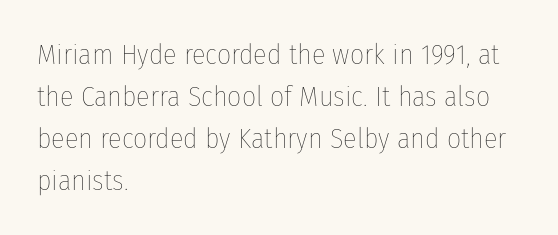
Q: Is the text bold? A: No.
Q: Is the text italic (slanted)? A: No, it is upright.
Q: Is the text underlined? A: No.
Q: How is the paragraph aligned? A: Left-aligned.
Q: Is the spacing between letters normal or unusually wide? A: Normal.
Q: Is the spacing between lines tight, normal or loose? A: Normal.
Q: Width (condensed, normal, or wide)? A: Condensed.
Q: Stroke contrast? A: Low.
Q: x-height? A: Medium.
Q: Monospaced? A: No.
